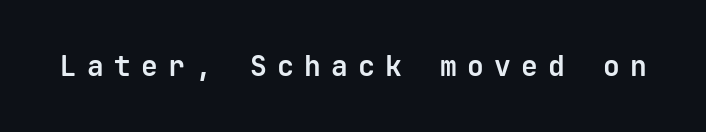
{"serif": "no", "italic": "no", "bold": "yes", "weight": "bold", "width": "normal", "stroke_contrast": "low", "x_height": "medium", "monospaced": "yes", "underline": "no", "letter_spacing": "wide", "letter_spacing_em": 0.37, "glyph_px": 28}
